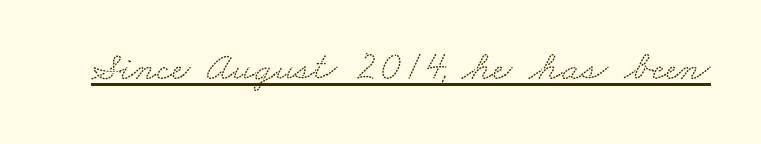
Q: Is the text underlined? A: Yes.
Q: Is the spacing between letters normal or unusually wide? A: Normal.
Q: Width (condensed, normal, or wide)? A: Wide.
Q: Stroke contrast? A: Low.
Q: x-height? A: Small.
Q: Monospaced? A: No.
